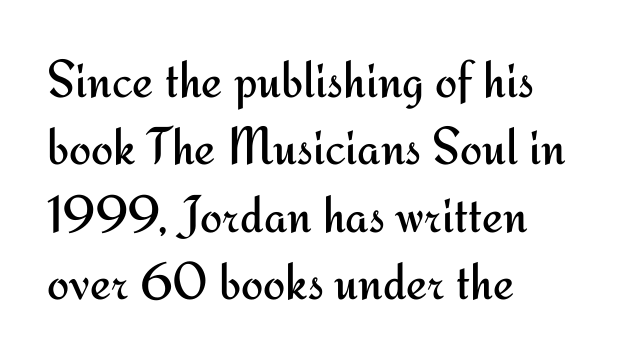
Words appear dense and cohesive because spacing is normal. If you drew a ruler down the left edge, every line would touch it. Whoever set this chose a conventional vertical rhythm. Spacing verdict: proportional, widths tailored to each character. Ordinary non-slanted type is in use. Descender tails drop into unmarked territory.
